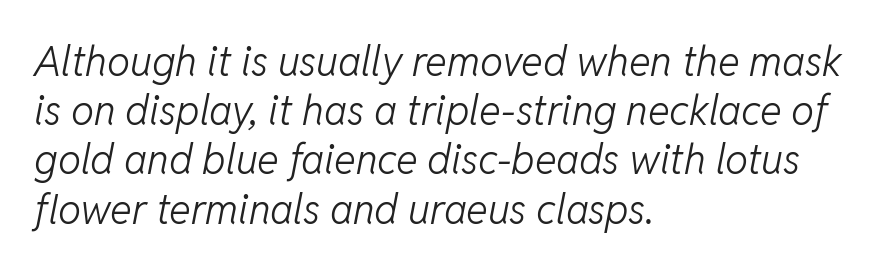
{"italic": "yes", "lean": "right", "slant_degrees": 11, "bold": "no", "weight": "light", "width": "normal", "stroke_contrast": "low", "x_height": "medium", "monospaced": "no", "underline": "no", "align": "left", "line_spacing_ratio": 1.2, "letter_spacing": "normal", "letter_spacing_em": 0.0, "glyph_px": 41}
